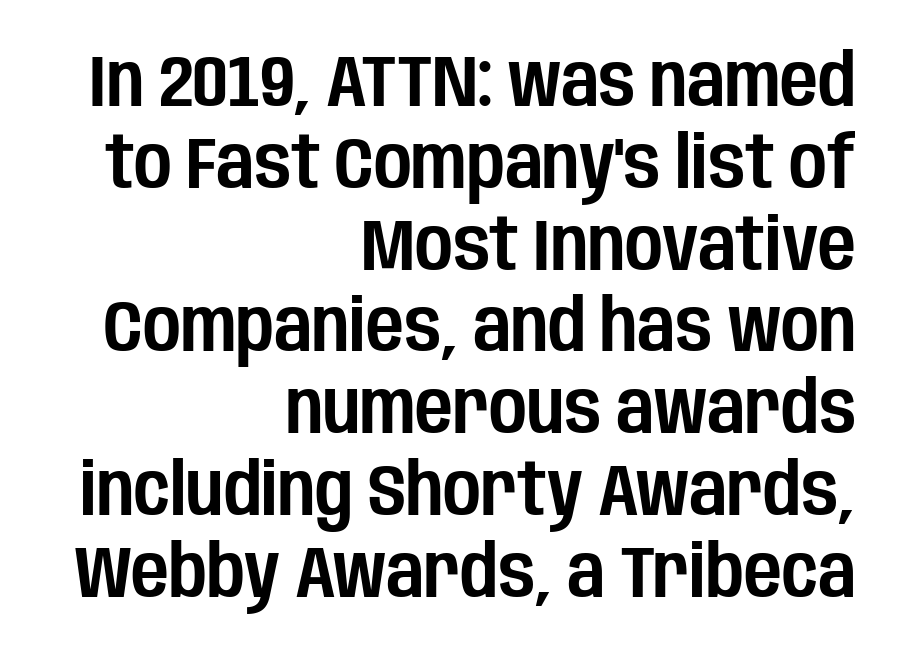
The image shows 73 px condensed sans-serif type, upright; set right-aligned, tight line spacing (1.12x), normal letter spacing, not underlined; low stroke contrast and a large x-height.
